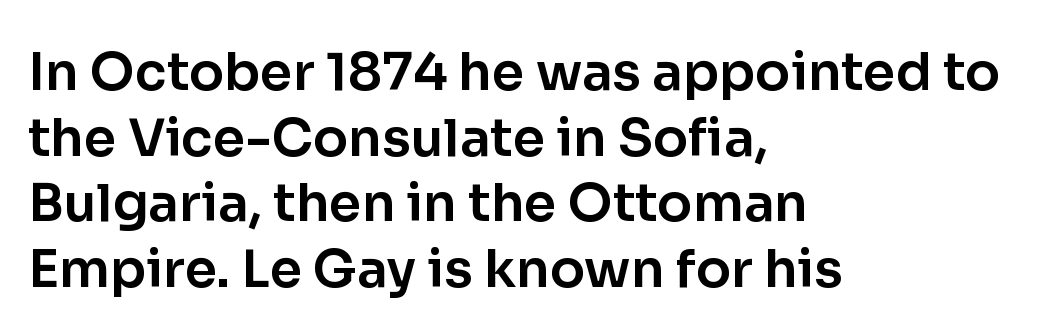
Q: Is the text italic (slanted)? A: No, it is upright.
Q: Is the typeface a serif or a sans-serif typeface? A: Sans-serif.
Q: Is the text underlined? A: No.
Q: How is the paragraph aligned? A: Left-aligned.
Q: Is the spacing between letters normal or unusually wide? A: Normal.
Q: Is the spacing between lines tight, normal or loose? A: Normal.
Q: Width (condensed, normal, or wide)? A: Normal.
Q: Stroke contrast? A: Low.
Q: x-height? A: Medium.
Q: Monospaced? A: No.
